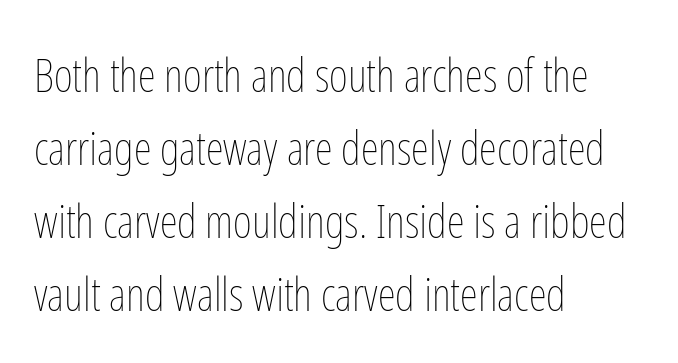
The image shows 46 px thin, condensed type, upright; set left-aligned, normal line spacing (1.59x), normal letter spacing, not underlined; low stroke contrast and a medium x-height.
